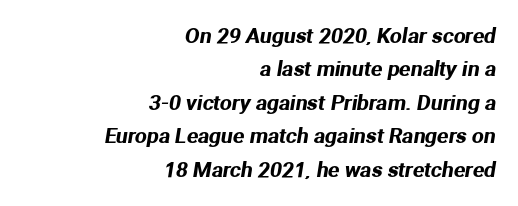
No word sits above an underline. Line spacing here is normal. The type is set solid horizontally, with unmodified tracking. Horizontally, the lines are justified to the trailing edge only.
